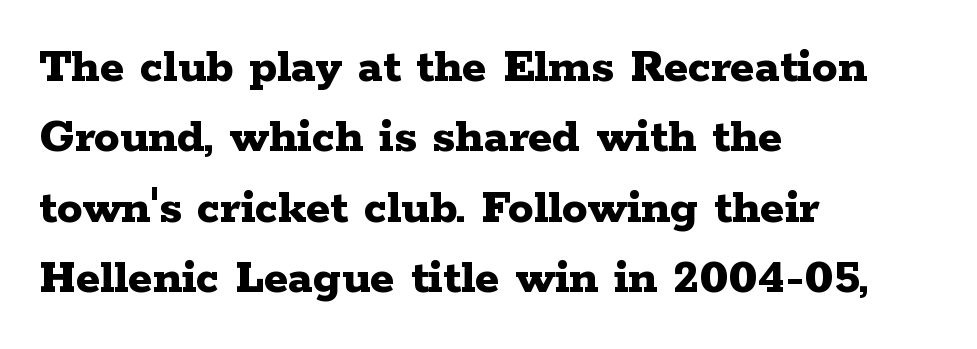
Q: Is the text bold? A: Yes.
Q: Is the text italic (slanted)? A: No, it is upright.
Q: Is the typeface a serif or a sans-serif typeface? A: Serif.
Q: Is the text underlined? A: No.
Q: How is the paragraph aligned? A: Left-aligned.
Q: Is the spacing between letters normal or unusually wide? A: Normal.
Q: Is the spacing between lines tight, normal or loose? A: Normal.
Q: Width (condensed, normal, or wide)? A: Wide.
Q: Stroke contrast? A: Low.
Q: x-height? A: Medium.
Q: Monospaced? A: No.
